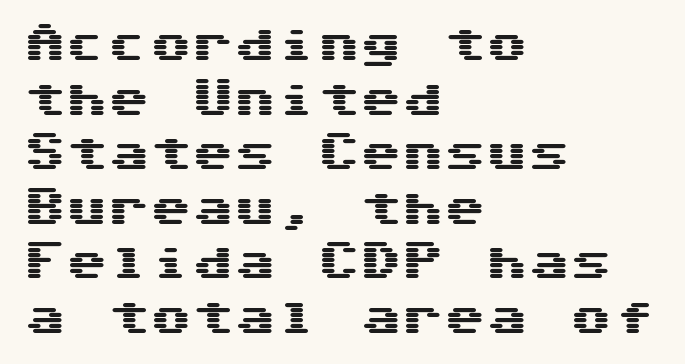
When letters stand straight like this, we call the style roman or upright. The face used here is a sans, in the tradition of grotesques and geometrics. Lines of text with bare space underneath. The vertical gap from one line to the next is medium. Is the letter spacing exaggerated? No — it looks like the ordinary default.
